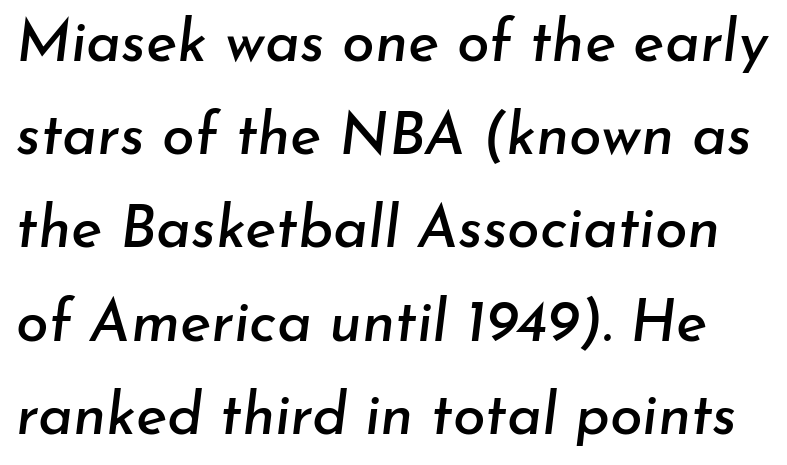
The passage shown leans; its letterforms are oblique. A clean baseline with only descenders dipping below it. The leading is moderate, giving the passage an even texture. The gaps between neighbouring characters are ordinary and unremarkable. The passage shown is typed in a proportional face where columns would drift.
